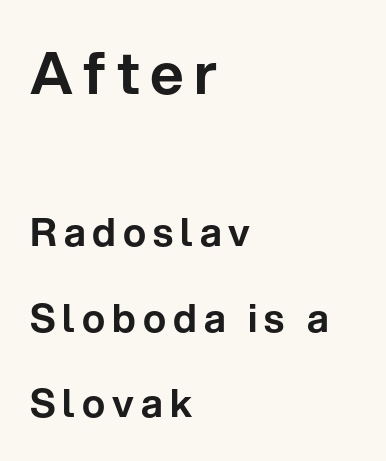
Q: Is the text italic (slanted)? A: No, it is upright.
Q: Is the typeface a serif or a sans-serif typeface? A: Sans-serif.
Q: Is the text underlined? A: No.
Q: How is the paragraph aligned? A: Left-aligned.
Q: Is the spacing between lines tight, normal or loose? A: Loose.
Q: Which block of text is set in a larger size, the first (top) or the second (bottom)? A: The first (top) one.
Q: Width (condensed, normal, or wide)? A: Normal.
Q: Stroke contrast? A: Low.
Q: x-height? A: Medium.
Q: Monospaced? A: No.
